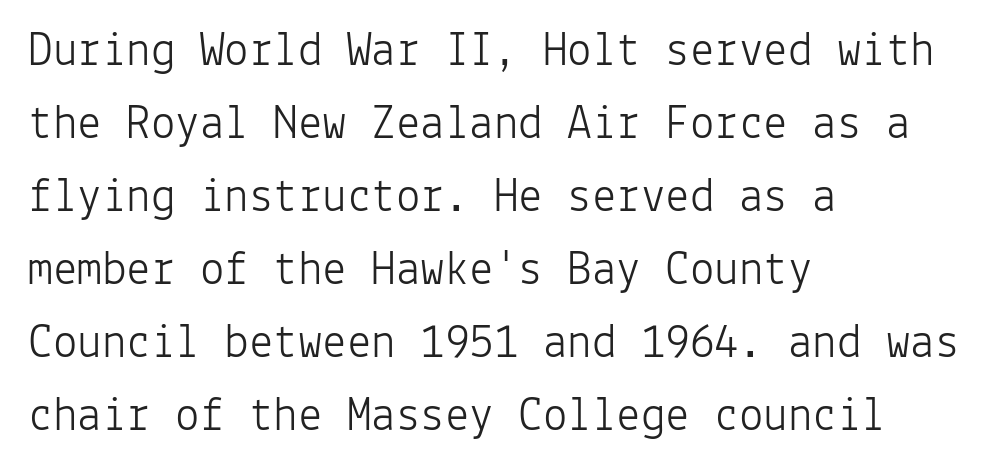
The line texture is even and compact thanks to regular tracking. Heft: none added — not bold. Honestly, there is no underline to notice here at all. Is this a fixed-width face? Yes — each glyph sits in an identical cell. In terms of letterform style, serifs are entirely absent. Leftover space on each line is placed entirely after the last word.
